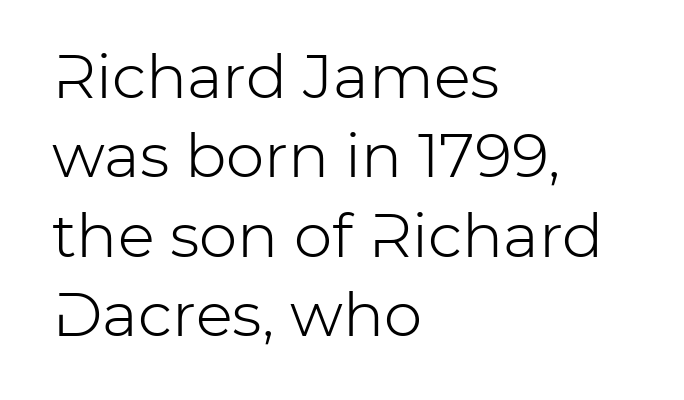
The axis of the letterforms is exactly vertical. Underline: absent. To sum up the face: it is a sans, with no serifs. Horizontally, the lines are justified to the leading edge only. Looks like regular typesetting: each glyph gets only the width it needs. Line spacing here is normal.
